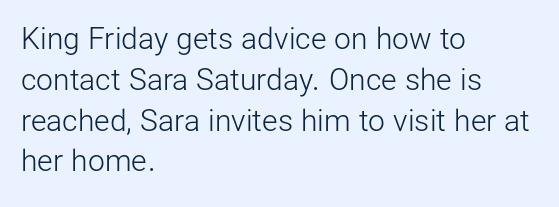
{"serif": "no", "italic": "no", "bold": "no", "weight": "light", "width": "normal", "stroke_contrast": "low", "x_height": "medium", "monospaced": "no", "underline": "no", "align": "left", "line_spacing": "normal", "line_spacing_ratio": 1.36, "letter_spacing": "normal", "letter_spacing_em": 0.0, "glyph_px": 30}
